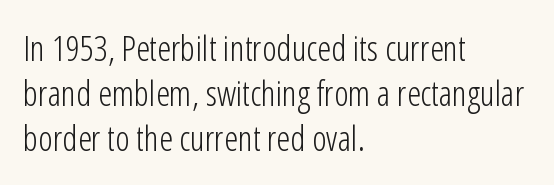
Q: Is the text bold? A: No.
Q: Is the text italic (slanted)? A: No, it is upright.
Q: Is the typeface a serif or a sans-serif typeface? A: Sans-serif.
Q: Is the text underlined? A: No.
Q: How is the paragraph aligned? A: Left-aligned.
Q: Is the spacing between letters normal or unusually wide? A: Normal.
Q: Is the spacing between lines tight, normal or loose? A: Normal.
Q: Width (condensed, normal, or wide)? A: Condensed.
Q: Stroke contrast? A: Low.
Q: x-height? A: Medium.
Q: Monospaced? A: No.
